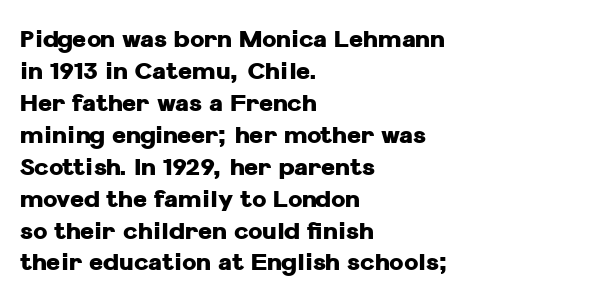
Q: Is the text bold? A: Yes.
Q: Is the text italic (slanted)? A: No, it is upright.
Q: Is the text underlined? A: No.
Q: How is the paragraph aligned? A: Left-aligned.
Q: Is the spacing between letters normal or unusually wide? A: Normal.
Q: Is the spacing between lines tight, normal or loose? A: Normal.
